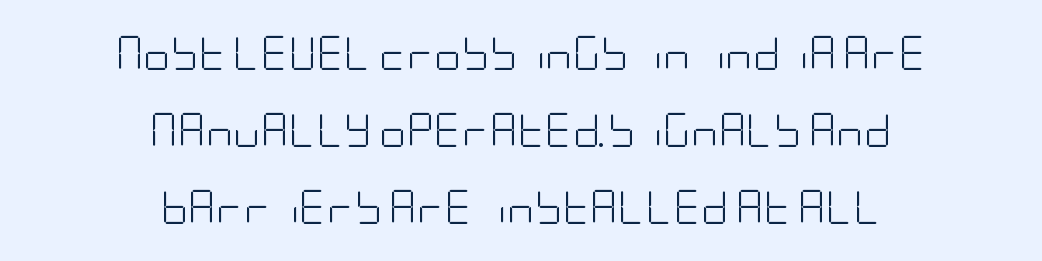
The letters stand straight up with perfectly vertical stems. Bare-footed words on every line. The text was rendered using a sans face with plain stroke endings. Default kerning and tracking; the words read as compact shapes. The passage is arranged like a title page — every line centered. How would I describe the line gaps? Wide and relaxed.
